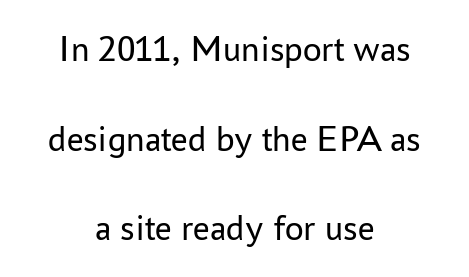
Reading down the column, the eye jumps a long way to each next line. A light-to-regular cut is what we see here. Typographically, this falls in the sans-serif category. No italicization has been applied; the sample stays upright. Decoration check: the copy has no underline. The horizontal fit of the characters is conventional and even.
